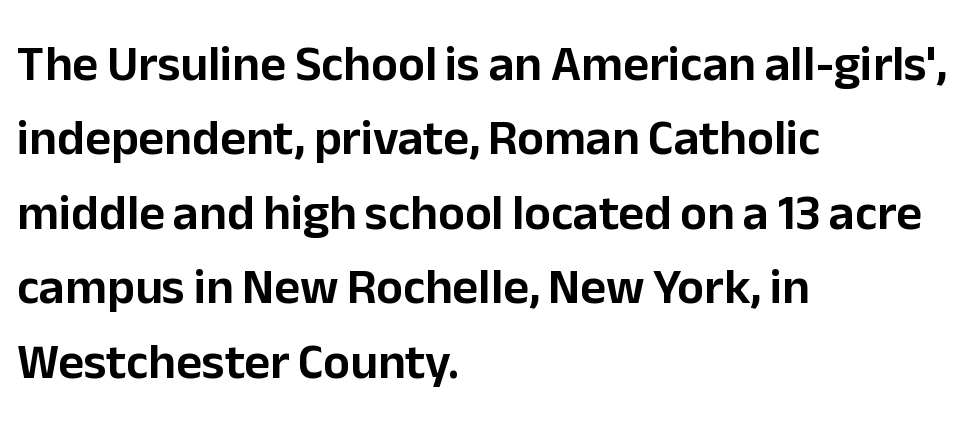
{"serif": "no", "italic": "no", "width": "normal", "stroke_contrast": "low", "x_height": "medium", "monospaced": "no", "underline": "no", "align": "left", "line_spacing": "normal", "line_spacing_ratio": 1.49, "letter_spacing": "normal", "letter_spacing_em": 0.0, "glyph_px": 50}
